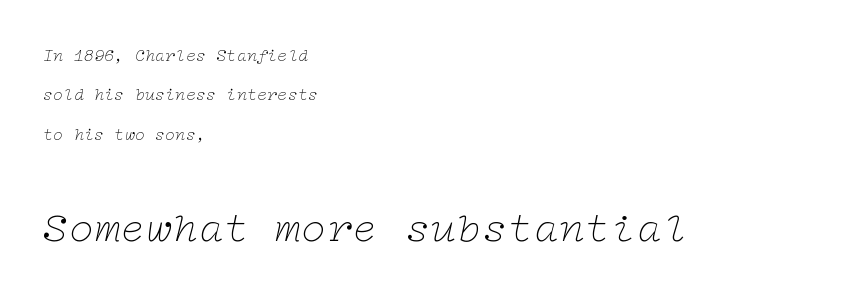
The image shows 43 px thin, wide serif type, italic (leaning right); set left-aligned, loose line spacing (2.32x), normal letter spacing, not underlined; the second (bottom) block is 2.53x larger; low stroke contrast and a medium x-height.
